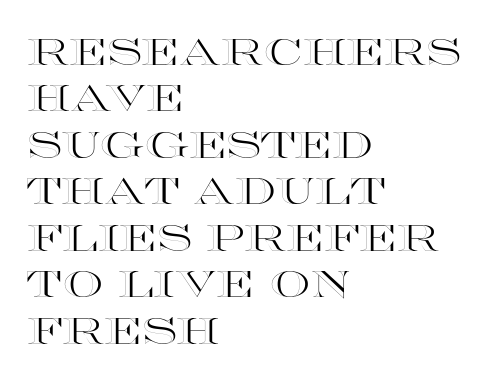
The image shows 36 px wide type, upright; set left-aligned, normal line spacing (1.29x), normal letter spacing, not underlined; a large x-height.
